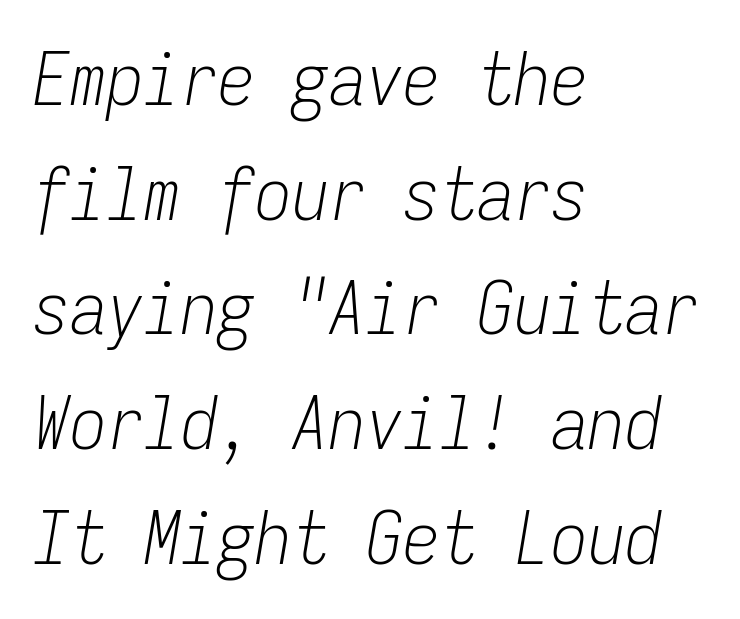
Q: Is the text bold? A: No.
Q: Is the text italic (slanted)? A: Yes, it leans right by about 9 degrees.
Q: Is the text underlined? A: No.
Q: How is the paragraph aligned? A: Left-aligned.
Q: Is the spacing between letters normal or unusually wide? A: Normal.
Q: Is the spacing between lines tight, normal or loose? A: Normal.
Q: Width (condensed, normal, or wide)? A: Condensed.
Q: Stroke contrast? A: Low.
Q: x-height? A: Medium.
Q: Monospaced? A: Yes.
